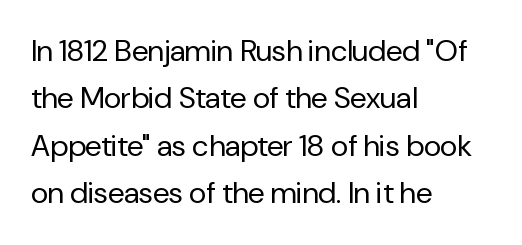
The image shows 30 px regular-weight sans-serif type, upright; set left-aligned, normal line spacing (1.58x), normal letter spacing, not underlined; low stroke contrast and a medium x-height.
